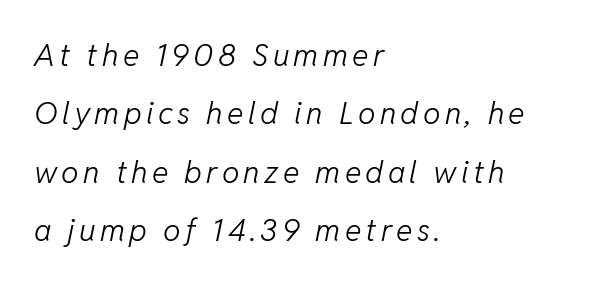
{"italic": "yes", "lean": "right", "slant_degrees": 11, "bold": "no", "weight": "light", "width": "normal", "stroke_contrast": "low", "x_height": "medium", "monospaced": "no", "underline": "no", "align": "left", "line_spacing_ratio": 1.88, "glyph_px": 31}
